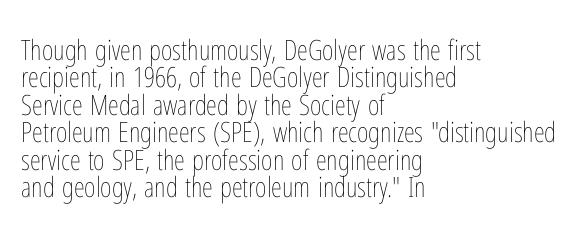
The image shows 28 px thin, condensed type, upright; set left-aligned, tight line spacing (0.98x), normal letter spacing, not underlined; low stroke contrast and a medium x-height.
